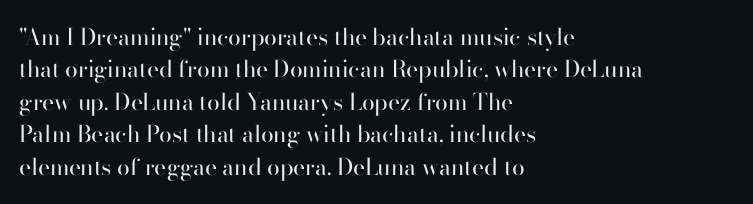
{"italic": "no", "bold": "no", "underline": "no", "align": "left", "line_spacing": "normal", "line_spacing_ratio": 1.41, "letter_spacing": "normal", "letter_spacing_em": 0.0, "glyph_px": 23}
